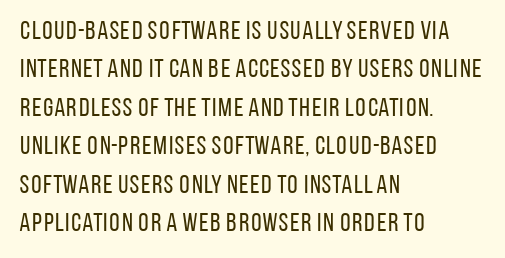
Q: Is the text bold? A: No.
Q: Is the text italic (slanted)? A: No, it is upright.
Q: Is the text underlined? A: No.
Q: How is the paragraph aligned? A: Left-aligned.
Q: Is the spacing between letters normal or unusually wide? A: Normal.
Q: Is the spacing between lines tight, normal or loose? A: Normal.
